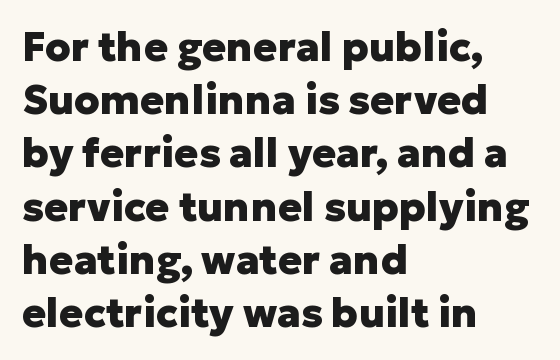
The image shows 40 px heavy sans-serif type, upright; set left-aligned, normal line spacing (1.33x), normal letter spacing, not underlined; low stroke contrast and a medium x-height.
